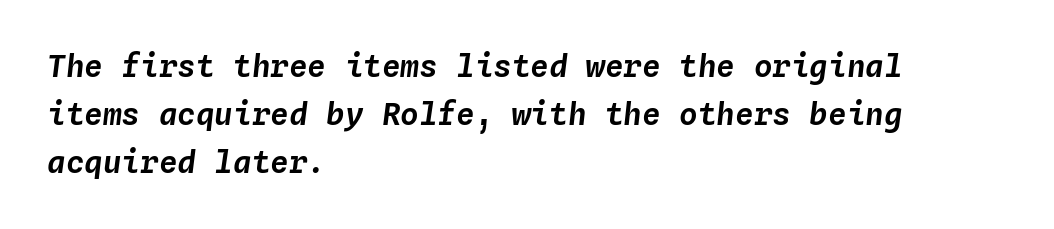
{"italic": "yes", "lean": "right", "slant_degrees": 4, "width": "normal", "stroke_contrast": "low", "x_height": "medium", "monospaced": "yes", "underline": "no", "align": "left", "line_spacing": "normal", "line_spacing_ratio": 1.55, "letter_spacing": "normal", "letter_spacing_em": 0.0, "glyph_px": 31}
